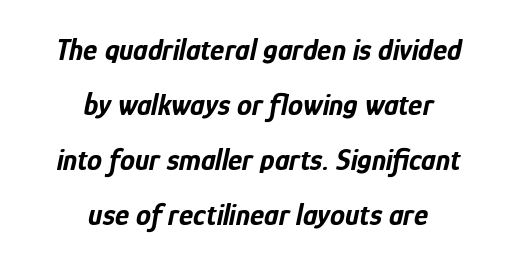
Here the designer chose a conventional face with non-uniform glyph widths. Casual observation: everything's sitting right in the middle. The rendering applies a slant to the glyphs. Strokes here are thick enough to call this a true bold. Check the space under the baseline: it is left empty. Inter-character spacing is left at the font's built-in metrics.
